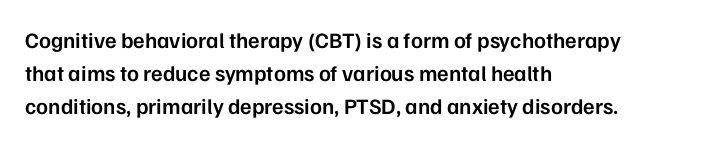
{"italic": "no", "bold": "semi", "underline": "no", "align": "left", "line_spacing": "normal", "line_spacing_ratio": 1.5, "letter_spacing": "normal", "letter_spacing_em": 0.0, "glyph_px": 22}
